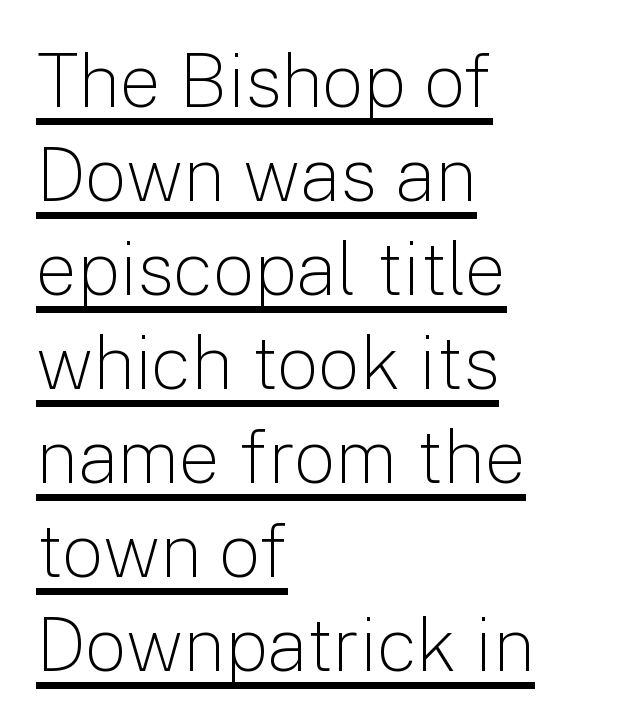
The words here are underlined. A normal amount of white space separates one row of letters from the next. Note the varied advance widths — an 'i' is clearly narrower than an 'm'. The letters stand upright; this is a roman face.
